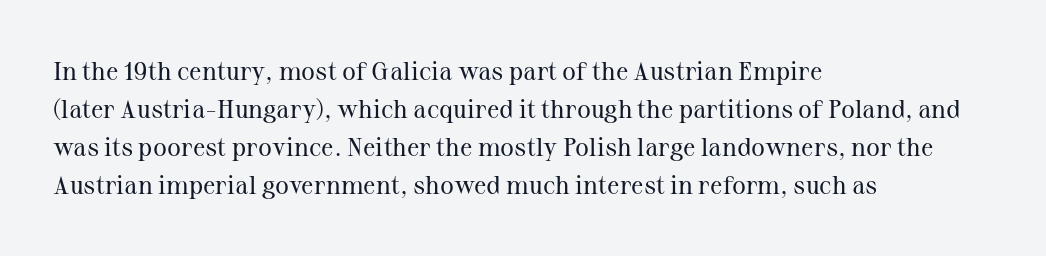
{"italic": "no", "bold": "no", "underline": "no", "align": "left", "line_spacing": "normal", "line_spacing_ratio": 1.46, "letter_spacing": "normal", "letter_spacing_em": 0.0, "glyph_px": 26}
